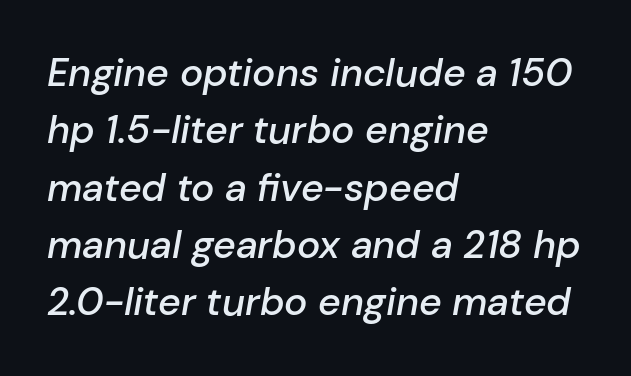
The leading is moderate, giving the passage an even texture. This sample has the flowing, uneven cadence of proportional lettering. Slant detected: the letters are inclined. The passage is arranged the way most books set body copy — flush left.
